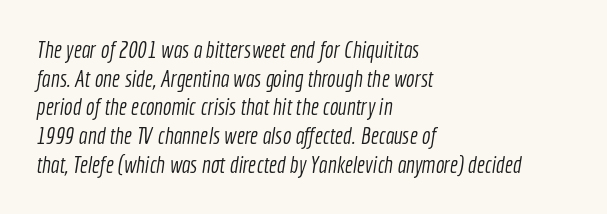
Q: Is the text bold? A: No.
Q: Is the text underlined? A: No.
Q: How is the paragraph aligned? A: Left-aligned.
Q: Is the spacing between letters normal or unusually wide? A: Normal.
Q: Is the spacing between lines tight, normal or loose? A: Normal.
